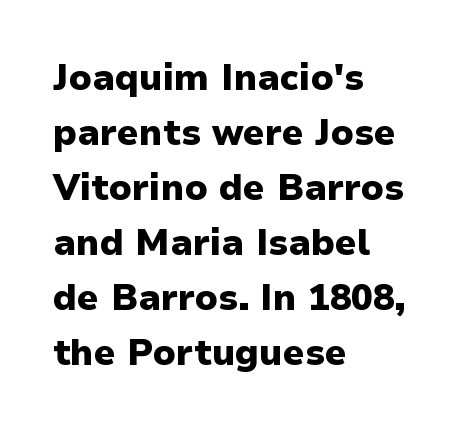
Q: Is the text bold? A: Yes.
Q: Is the text italic (slanted)? A: No, it is upright.
Q: Is the typeface a serif or a sans-serif typeface? A: Sans-serif.
Q: Is the text underlined? A: No.
Q: How is the paragraph aligned? A: Left-aligned.
Q: Is the spacing between letters normal or unusually wide? A: Normal.
Q: Is the spacing between lines tight, normal or loose? A: Normal.
Q: Width (condensed, normal, or wide)? A: Normal.
Q: Stroke contrast? A: Low.
Q: x-height? A: Medium.
Q: Monospaced? A: No.
